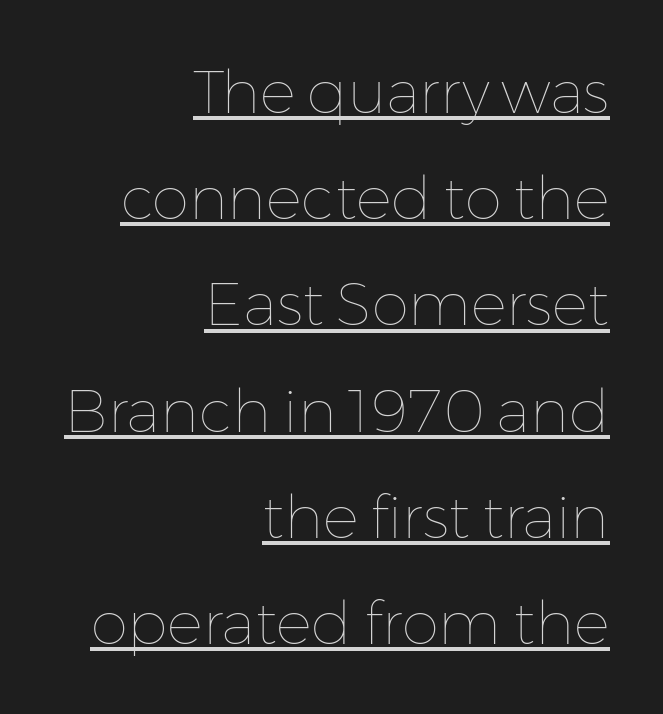
Q: Is the text bold? A: No.
Q: Is the text italic (slanted)? A: No, it is upright.
Q: Is the text underlined? A: Yes.
Q: How is the paragraph aligned? A: Right-aligned.
Q: Is the spacing between letters normal or unusually wide? A: Normal.
Q: Width (condensed, normal, or wide)? A: Normal.
Q: Stroke contrast? A: Low.
Q: x-height? A: Medium.
Q: Monospaced? A: No.
